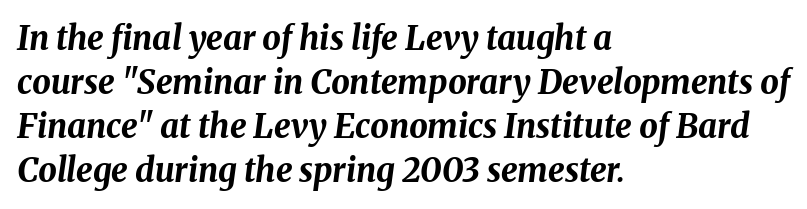
The image shows 33 px bold type, italic (leaning right); set left-aligned, normal line spacing (1.33x), normal letter spacing, not underlined; medium stroke contrast and a medium x-height.
